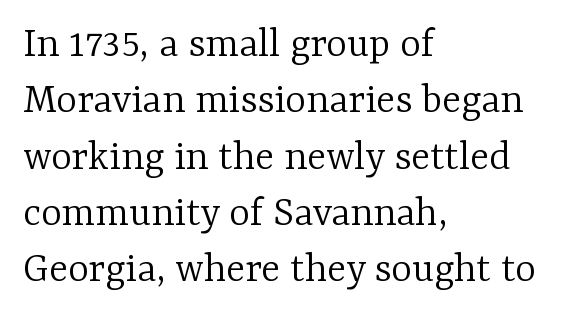
Small tapered or slab feet sit at the stroke ends, so this counts as serif. Casual observation: everything's shoved over to the left. The typography opts for an upright posture over an oblique one. Quick note: underline off. Is this a fixed-width face? No — the glyphs have proportional, varying widths. Is the stroke heavy? The answer is a plain regular-or-lighter.
